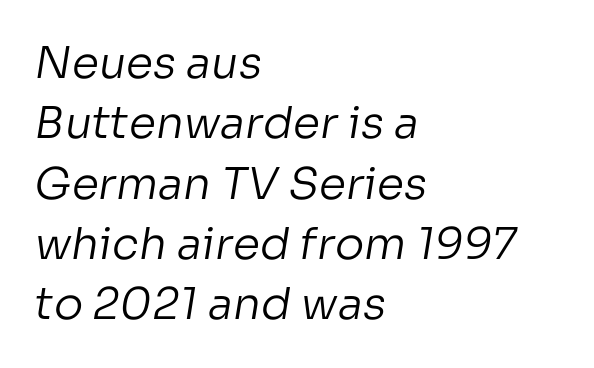
The face used here is proportionally spaced, like ordinary book or web type. The space between consecutive lines is moderate. To sum up the face: it is a sans, with no serifs. Left-aligned paragraph, ragged on the right. Clear beneath every line of the passage. The rendering keeps characters at their native spacing.
